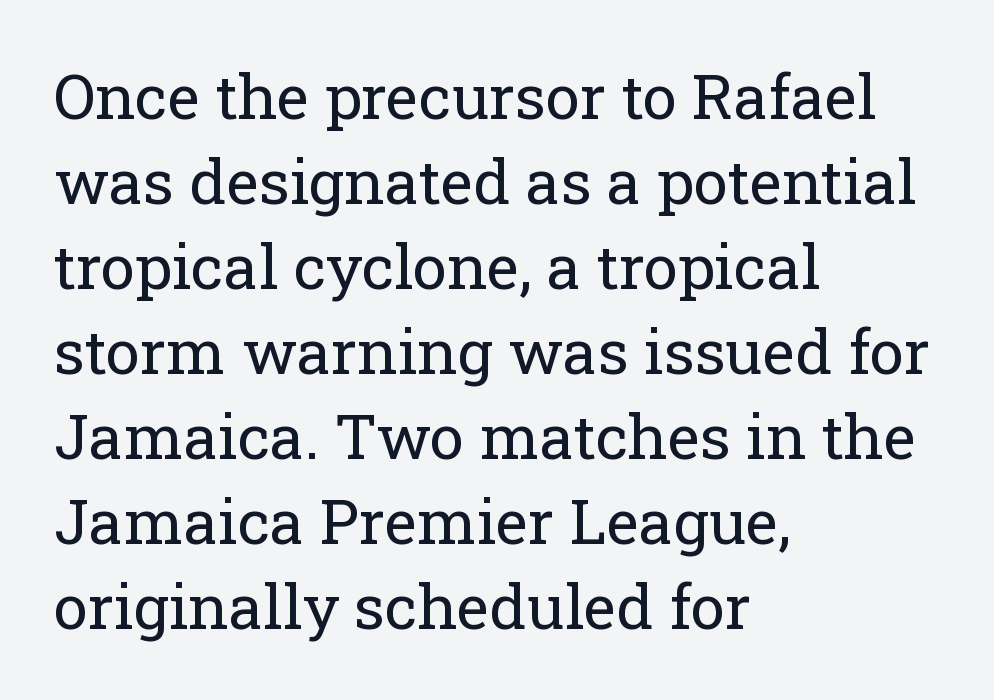
The image shows 62 px regular-weight serif type, upright; set left-aligned, normal line spacing (1.37x), normal letter spacing, not underlined; low stroke contrast and a medium x-height.
